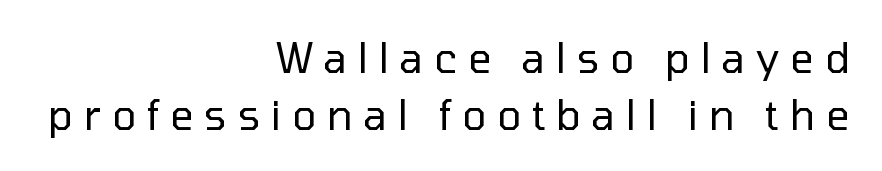
The image shows 41 px regular-weight sans-serif type, upright; set right-aligned, normal line spacing (1.39x), unusually wide letter spacing (+0.26 em), not underlined; low stroke contrast and a medium x-height.
